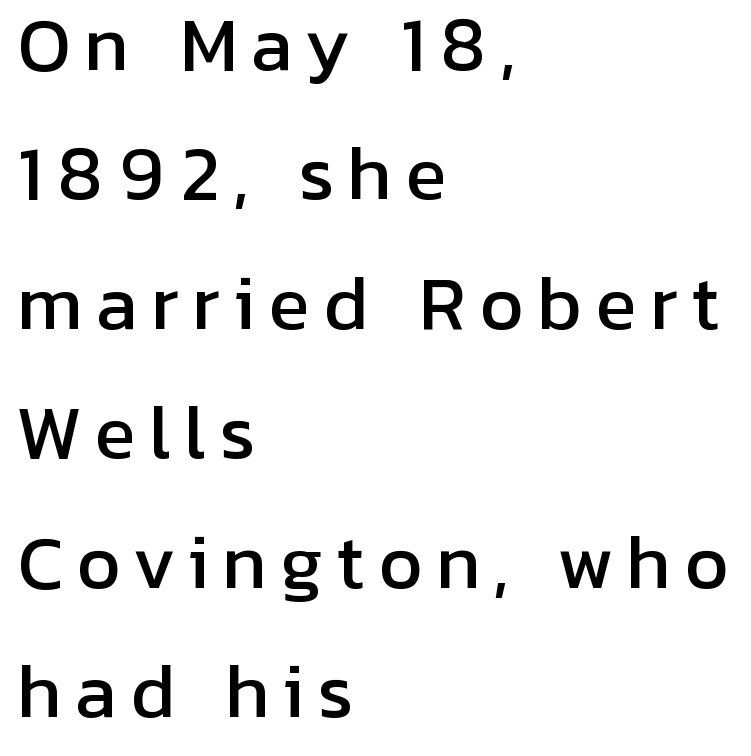
This rendering employs a face without finishing strokes, i.e., a sans-serif. Do the characters align in a grid? No, the font is proportional. Notice how the stems are strictly vertical — no italics here. Alignment: flush left. Check under the words: just untouched page.
